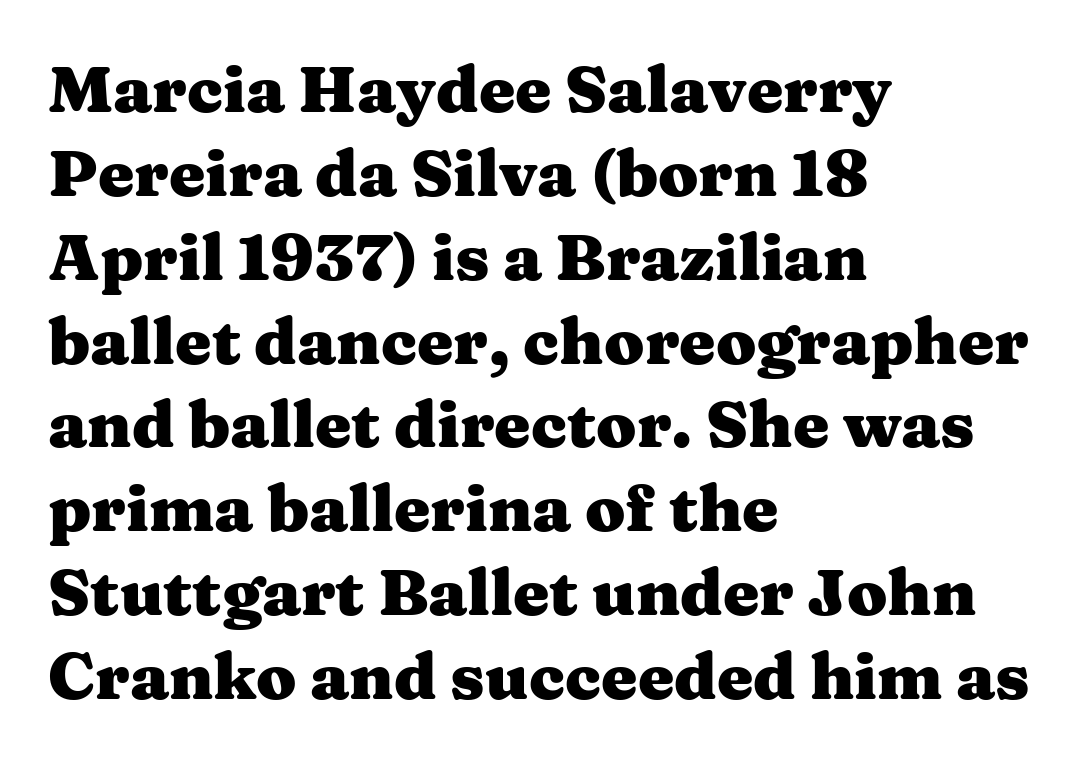
Plain, unruled lines of type. Left-aligned paragraph, ragged on the right. Leading matches the norm, producing a regular column. The typeface chosen for these lines features serifs. Every character sits straight up, as roman type does. These lines are rendered in a variable-pitch font.
